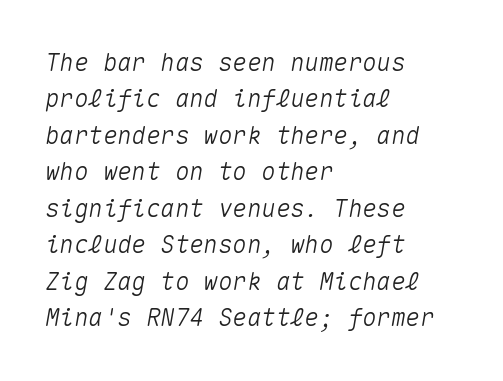
Q: Is the text italic (slanted)? A: Yes, it leans right by about 10 degrees.
Q: Is the text underlined? A: No.
Q: How is the paragraph aligned? A: Left-aligned.
Q: Is the spacing between letters normal or unusually wide? A: Normal.
Q: Is the spacing between lines tight, normal or loose? A: Normal.
